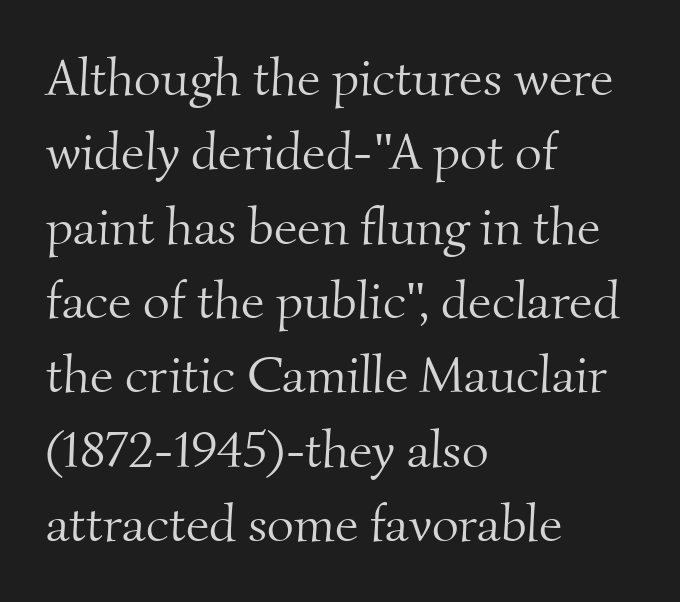
Tracking here is standard; glyphs follow each other at the usual distance. Descender tails drop into unmarked territory. Looks like regular typesetting: each glyph gets only the width it needs. Caption: multi-line text, flush left, ragged right. Each letter's strokes conclude with small projecting serifs. Heft: none added — not bold.
